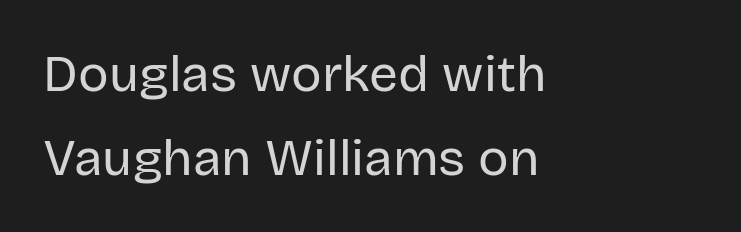
Q: Is the text bold? A: No.
Q: Is the text italic (slanted)? A: No, it is upright.
Q: Is the typeface a serif or a sans-serif typeface? A: Sans-serif.
Q: Is the text underlined? A: No.
Q: How is the paragraph aligned? A: Left-aligned.
Q: Is the spacing between letters normal or unusually wide? A: Normal.
Q: Is the spacing between lines tight, normal or loose? A: Normal.
Q: Width (condensed, normal, or wide)? A: Normal.
Q: Stroke contrast? A: Low.
Q: x-height? A: Large.
Q: Monospaced? A: No.
